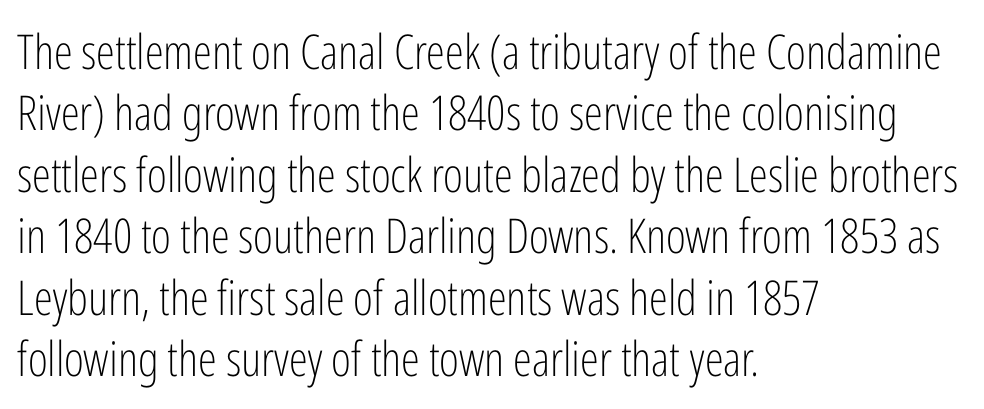
Q: Is the text bold? A: No.
Q: Is the text italic (slanted)? A: No, it is upright.
Q: Is the typeface a serif or a sans-serif typeface? A: Sans-serif.
Q: Is the text underlined? A: No.
Q: How is the paragraph aligned? A: Left-aligned.
Q: Is the spacing between letters normal or unusually wide? A: Normal.
Q: Is the spacing between lines tight, normal or loose? A: Normal.
Q: Width (condensed, normal, or wide)? A: Condensed.
Q: Stroke contrast? A: Low.
Q: x-height? A: Medium.
Q: Monospaced? A: No.
